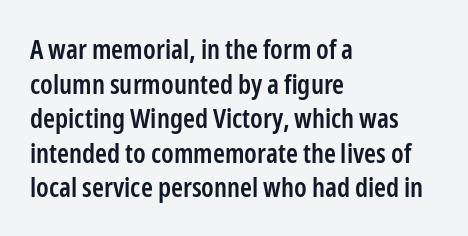
Set as a demibold, roughly 600 on the weight scale. The rendering anchors every line to the left-hand side. Tracking here is standard; glyphs follow each other at the usual distance. In terms of posture, this sample is upright. Each row of text sits above clean, open space.
